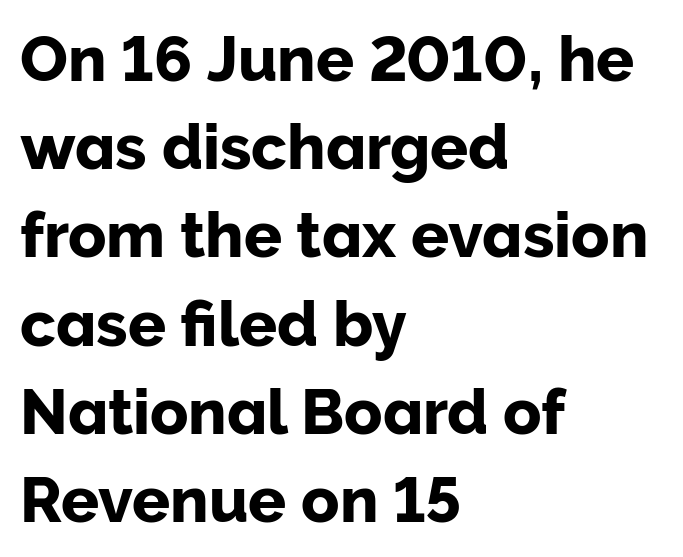
{"serif": "no", "italic": "no", "width": "normal", "stroke_contrast": "low", "x_height": "medium", "monospaced": "no", "underline": "no", "align": "left", "line_spacing": "normal", "line_spacing_ratio": 1.4, "letter_spacing": "normal", "letter_spacing_em": 0.0, "glyph_px": 63}
